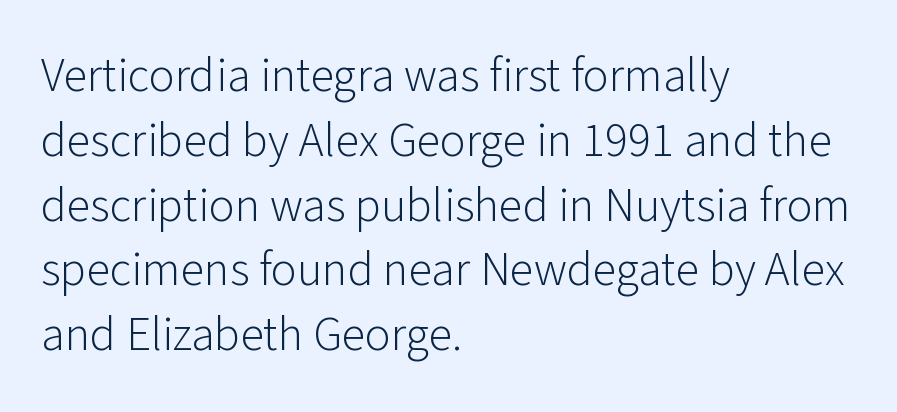
The image shows 48 px light sans-serif type, upright; set left-aligned, normal line spacing (1.35x), normal letter spacing, not underlined; low stroke contrast and a medium x-height.
